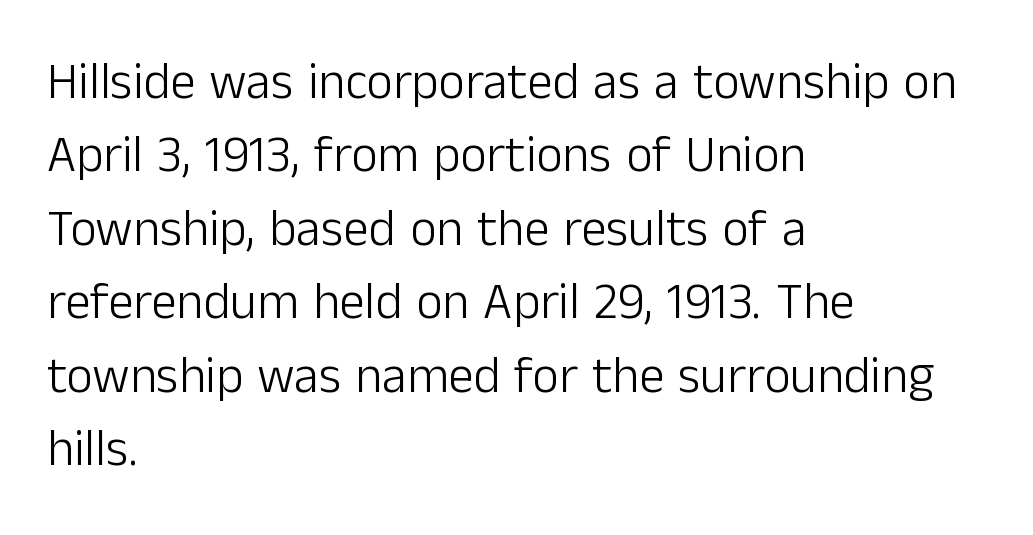
The image shows 51 px light sans-serif type, upright; set left-aligned, normal line spacing (1.44x), normal letter spacing, not underlined; low stroke contrast and a medium x-height.
